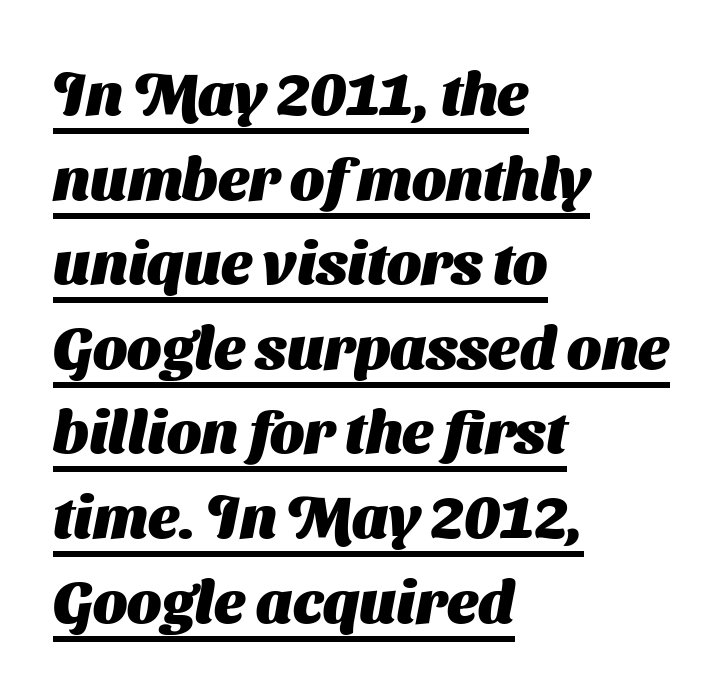
Q: Is the text bold? A: Yes.
Q: Is the typeface a serif or a sans-serif typeface? A: Sans-serif.
Q: Is the text underlined? A: Yes.
Q: How is the paragraph aligned? A: Left-aligned.
Q: Is the spacing between letters normal or unusually wide? A: Normal.
Q: Is the spacing between lines tight, normal or loose? A: Normal.
Q: Width (condensed, normal, or wide)? A: Normal.
Q: Stroke contrast? A: Medium.
Q: x-height? A: Medium.
Q: Monospaced? A: No.
